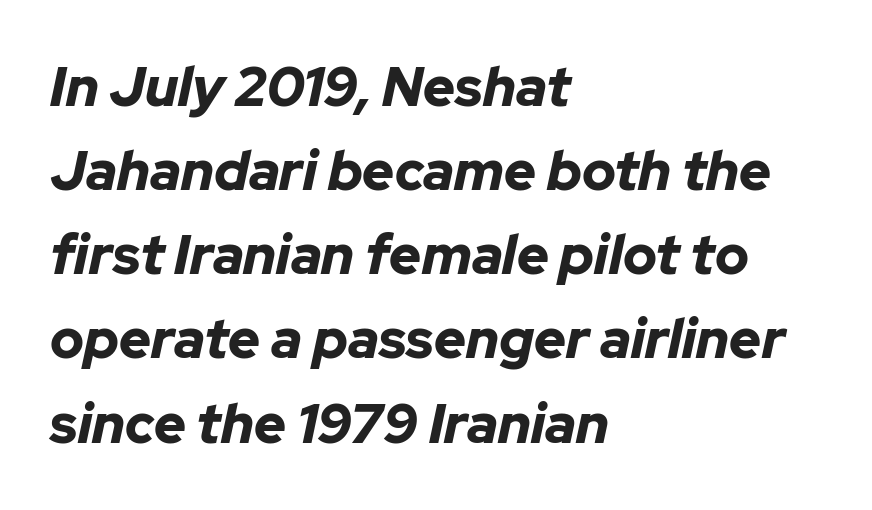
{"italic": "yes", "lean": "right", "slant_degrees": 12, "bold": "yes", "weight": "bold", "width": "normal", "stroke_contrast": "low", "x_height": "medium", "monospaced": "no", "underline": "no", "align": "left", "line_spacing": "normal", "line_spacing_ratio": 1.53, "letter_spacing": "normal", "letter_spacing_em": 0.0, "glyph_px": 55}
